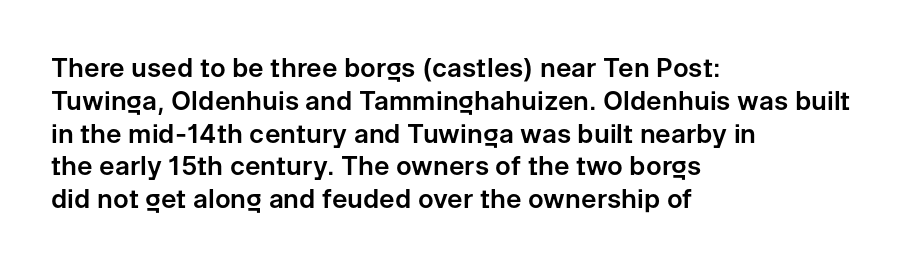
Q: Is the text italic (slanted)? A: No, it is upright.
Q: Is the text underlined? A: No.
Q: How is the paragraph aligned? A: Left-aligned.
Q: Is the spacing between letters normal or unusually wide? A: Normal.
Q: Is the spacing between lines tight, normal or loose? A: Normal.
